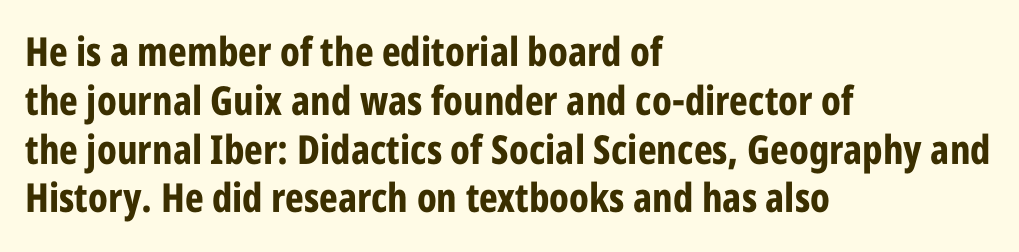
Q: Is the text bold? A: Yes.
Q: Is the text italic (slanted)? A: No, it is upright.
Q: Is the typeface a serif or a sans-serif typeface? A: Sans-serif.
Q: Is the text underlined? A: No.
Q: How is the paragraph aligned? A: Left-aligned.
Q: Is the spacing between letters normal or unusually wide? A: Normal.
Q: Width (condensed, normal, or wide)? A: Condensed.
Q: Stroke contrast? A: Low.
Q: x-height? A: Large.
Q: Monospaced? A: No.
